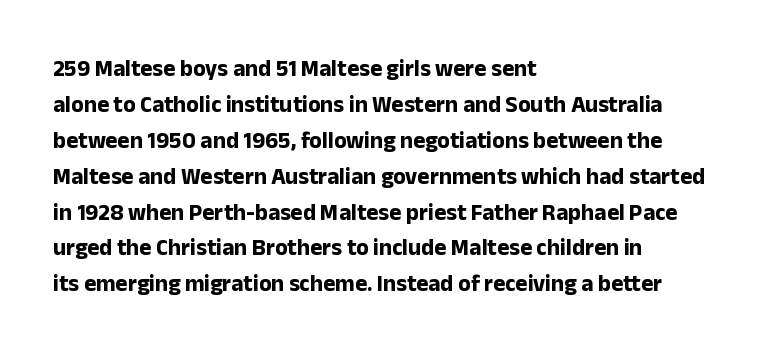
{"italic": "no", "bold": "yes", "underline": "no", "align": "left", "line_spacing": "normal", "line_spacing_ratio": 1.56, "letter_spacing": "normal", "letter_spacing_em": 0.0, "glyph_px": 23}
